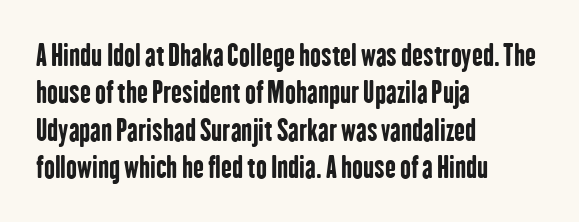
{"serif": "no", "italic": "no", "bold": "yes", "weight": "bold", "width": "condensed", "stroke_contrast": "low", "x_height": "medium", "monospaced": "no", "underline": "no", "align": "left", "line_spacing": "normal", "line_spacing_ratio": 1.29, "letter_spacing": "normal", "letter_spacing_em": 0.0, "glyph_px": 29}
